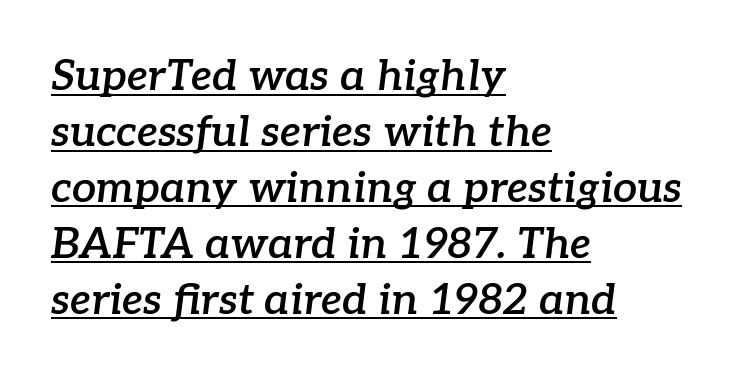
{"serif": "yes", "italic": "yes", "lean": "right", "slant_degrees": 7, "bold": "semi", "weight": "semibold", "width": "normal", "stroke_contrast": "low", "x_height": "medium", "monospaced": "no", "underline": "yes", "align": "left", "line_spacing": "normal", "line_spacing_ratio": 1.3, "letter_spacing": "normal", "letter_spacing_em": 0.0, "glyph_px": 43}
